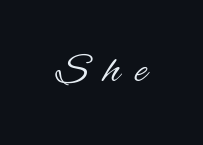
{"serif": "no", "bold": "no", "weight": "regular", "width": "condensed", "stroke_contrast": "medium", "x_height": "small", "monospaced": "no", "underline": "no", "letter_spacing": "wide", "letter_spacing_em": 0.36, "glyph_px": 43}
